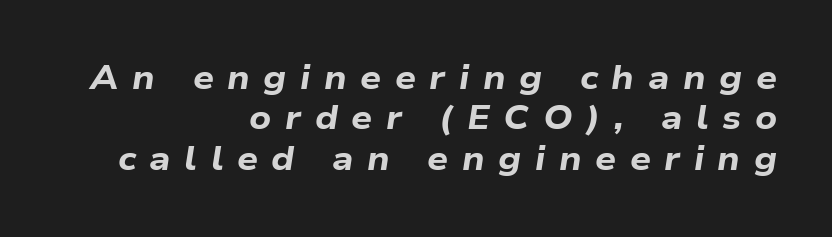
Posture: slanted. You could not count columns in this text — the font is proportionally spaced. This rendering uses right alignment, leaving the left contour irregular. Check the space under the baseline: it is left empty. This rendering widens character spacing well past its baseline value. Typesetter's note: full bold, strokes at maximum text heaviness.
